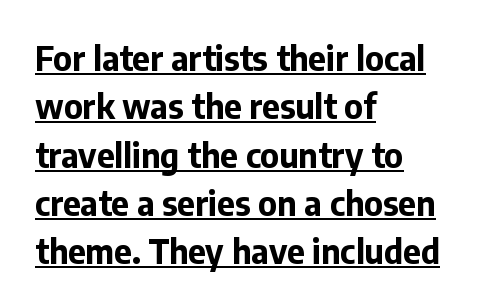
The image shows 34 px bold sans-serif type, upright; set left-aligned, normal line spacing (1.42x), normal letter spacing, underlined; low stroke contrast and a medium x-height.
